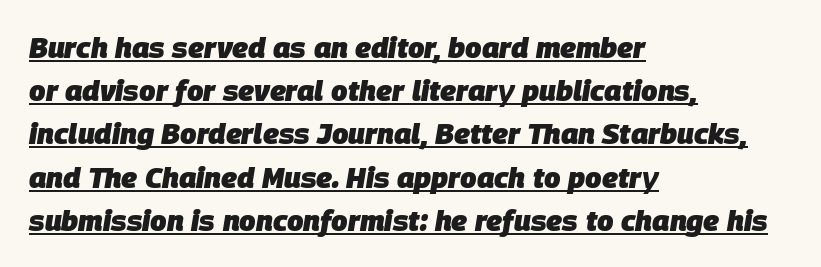
{"italic": "yes", "lean": "right", "slant_degrees": 9, "bold": "yes", "weight": "heavy", "width": "normal", "stroke_contrast": "low", "x_height": "large", "monospaced": "no", "underline": "yes", "align": "left", "line_spacing": "normal", "line_spacing_ratio": 1.49, "letter_spacing": "normal", "letter_spacing_em": 0.0, "glyph_px": 29}
